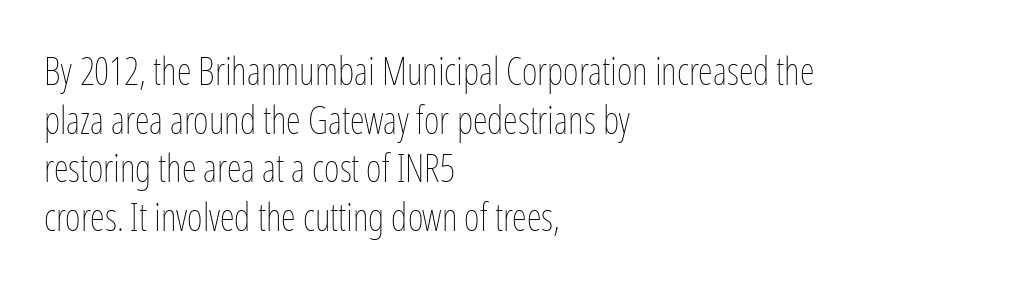
The image shows 38 px thin, condensed type, upright; set left-aligned, normal line spacing (1.28x), normal letter spacing, not underlined; low stroke contrast and a medium x-height.
